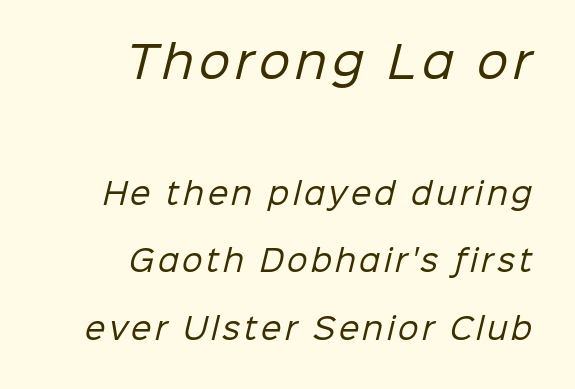
The image shows 44 px regular-weight sans-serif type; set right-aligned, loose line spacing (2.33x), not underlined; the first (top) block is 1.52x larger; low stroke contrast and a medium x-height.
